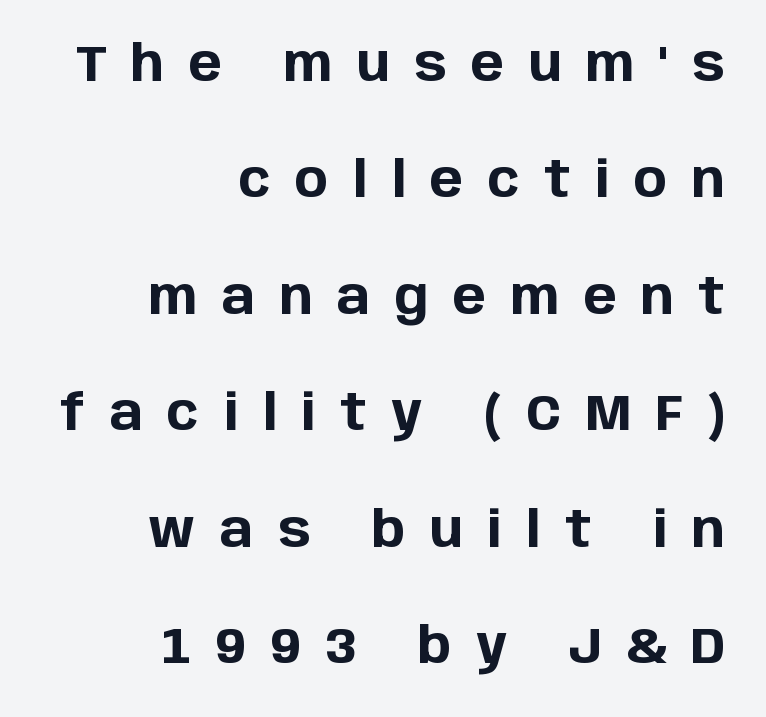
{"serif": "no", "italic": "no", "bold": "yes", "weight": "bold", "width": "normal", "stroke_contrast": "low", "x_height": "large", "monospaced": "no", "underline": "no", "align": "right", "line_spacing": "loose", "line_spacing_ratio": 2.33, "letter_spacing": "wide", "letter_spacing_em": 0.49, "glyph_px": 50}
